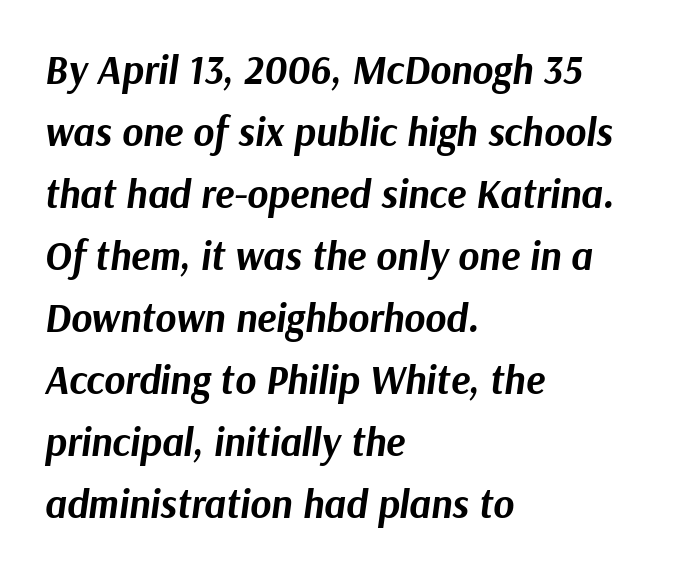
{"italic": "yes", "lean": "right", "slant_degrees": 9, "bold": "yes", "weight": "bold", "width": "normal", "stroke_contrast": "medium", "x_height": "medium", "monospaced": "no", "underline": "no", "align": "left", "line_spacing": "normal", "line_spacing_ratio": 1.55, "letter_spacing": "normal", "letter_spacing_em": 0.0, "glyph_px": 40}
